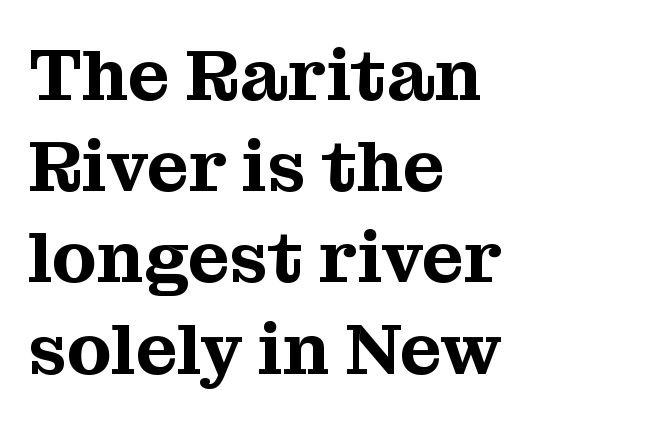
Q: Is the text italic (slanted)? A: No, it is upright.
Q: Is the typeface a serif or a sans-serif typeface? A: Serif.
Q: Is the text underlined? A: No.
Q: How is the paragraph aligned? A: Left-aligned.
Q: Is the spacing between letters normal or unusually wide? A: Normal.
Q: Is the spacing between lines tight, normal or loose? A: Normal.
Q: Width (condensed, normal, or wide)? A: Normal.
Q: Stroke contrast? A: Medium.
Q: x-height? A: Medium.
Q: Monospaced? A: No.
